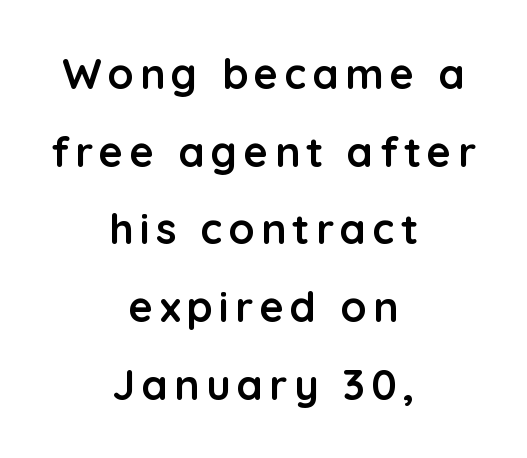
{"serif": "no", "italic": "no", "bold": "yes", "weight": "semibold", "width": "normal", "stroke_contrast": "low", "x_height": "medium", "monospaced": "no", "underline": "no", "align": "center", "line_spacing_ratio": 1.85, "glyph_px": 42}
